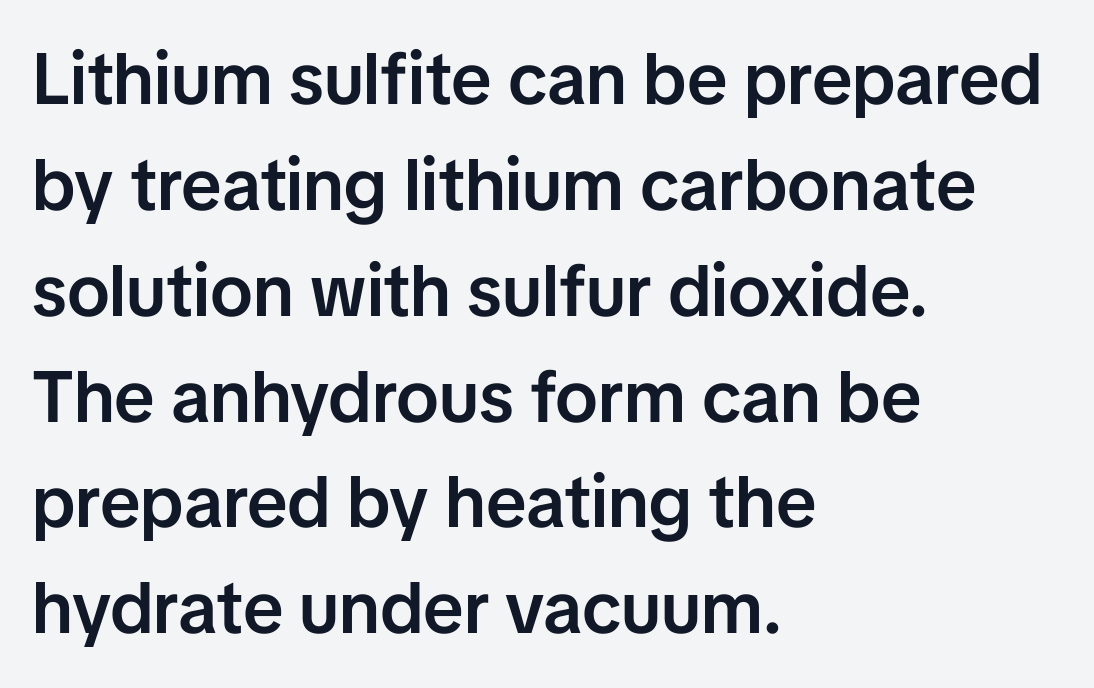
{"serif": "no", "italic": "no", "bold": "semi", "weight": "semibold", "width": "normal", "stroke_contrast": "low", "x_height": "medium", "monospaced": "no", "underline": "no", "align": "left", "line_spacing": "normal", "line_spacing_ratio": 1.47, "letter_spacing": "normal", "letter_spacing_em": 0.0, "glyph_px": 72}
